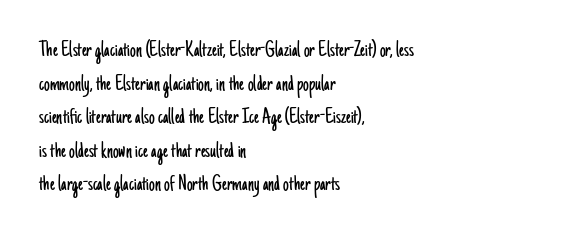
What stands out about the letter spacing? Nothing — it is the standard amount. Type without underlining. You can tell it's not italic because the verticals are truly vertical. Is there much room between lines? A standard amount, neither cramped nor airy.
